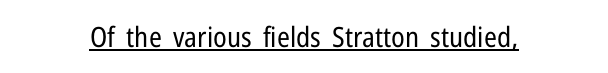
{"serif": "no", "italic": "no", "bold": "no", "weight": "regular", "width": "condensed", "stroke_contrast": "low", "x_height": "medium", "monospaced": "no", "underline": "yes", "align": "center", "letter_spacing": "normal", "letter_spacing_em": 0.0, "glyph_px": 28}
